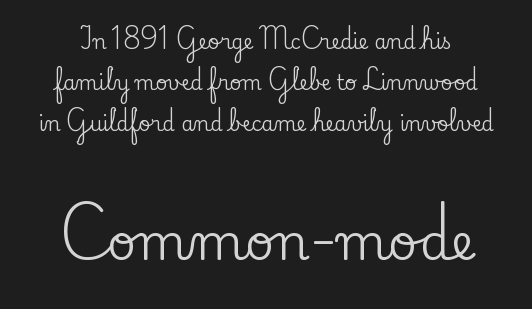
The image shows 50 px serif type, upright; set centered, loose line spacing (2.04x), normal letter spacing, not underlined; the second (bottom) block is 2.5x larger; low stroke contrast and a small x-height.
